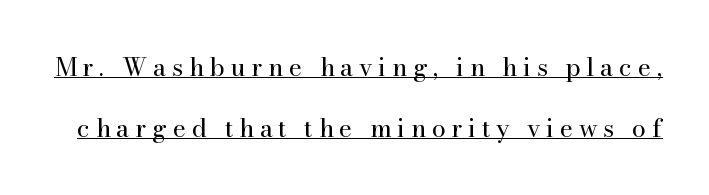
Stroke mass is kept to a normal reading level or below. Is there much room between lines? Yes — plenty of vertical air separates them. Vertical strokes here are truly vertical. A continuous stroke trails under the words, as in a hyperlink. The letters are spread apart with noticeably loose tracking.
